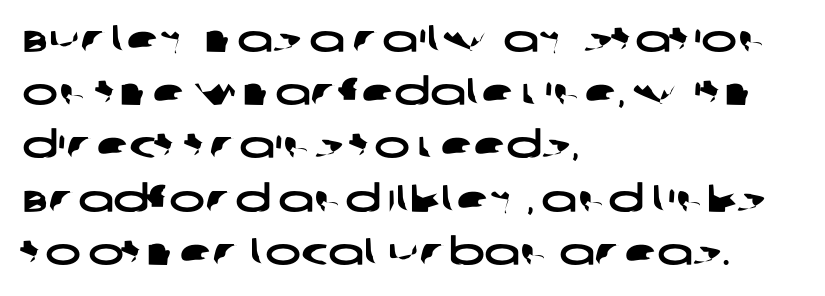
The string is rendered with underlining switched off. Is this a fixed-width face? No — the glyphs have proportional, varying widths. Standard letterfit; no display-style spreading of the glyphs. Leading: standard. Observe the absence of serifs on each vertical stroke in this sample.
